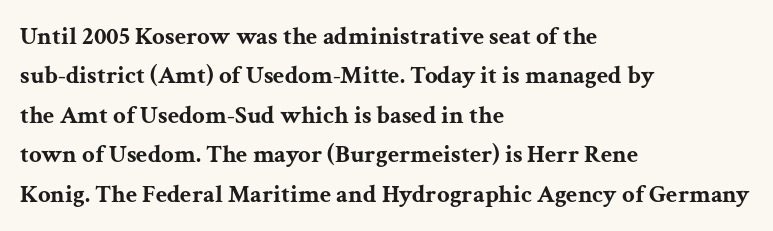
{"italic": "no", "bold": "yes", "underline": "no", "align": "left", "line_spacing": "normal", "line_spacing_ratio": 1.58, "letter_spacing": "normal", "letter_spacing_em": 0.0, "glyph_px": 25}
